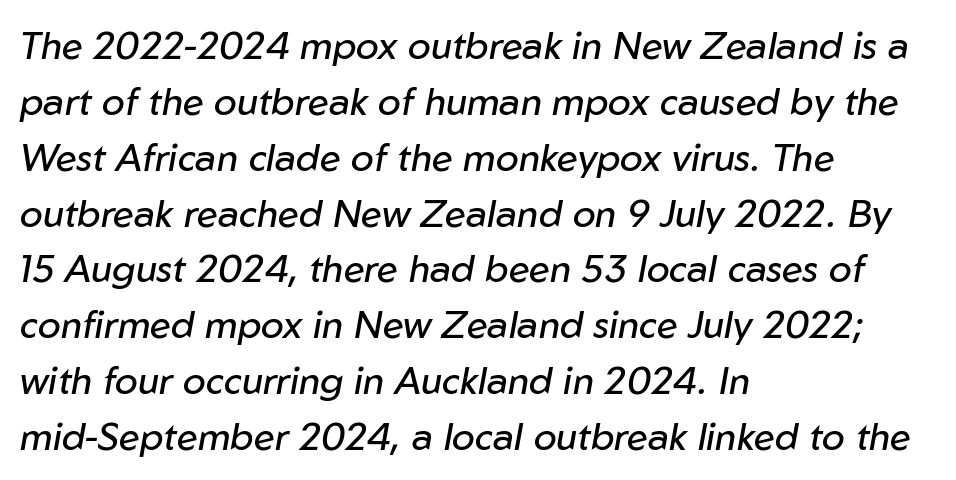
{"italic": "yes", "lean": "right", "slant_degrees": 10, "bold": "no", "weight": "regular", "width": "normal", "stroke_contrast": "low", "x_height": "medium", "monospaced": "no", "underline": "no", "align": "left", "line_spacing": "normal", "line_spacing_ratio": 1.47, "letter_spacing": "normal", "letter_spacing_em": 0.0, "glyph_px": 38}
